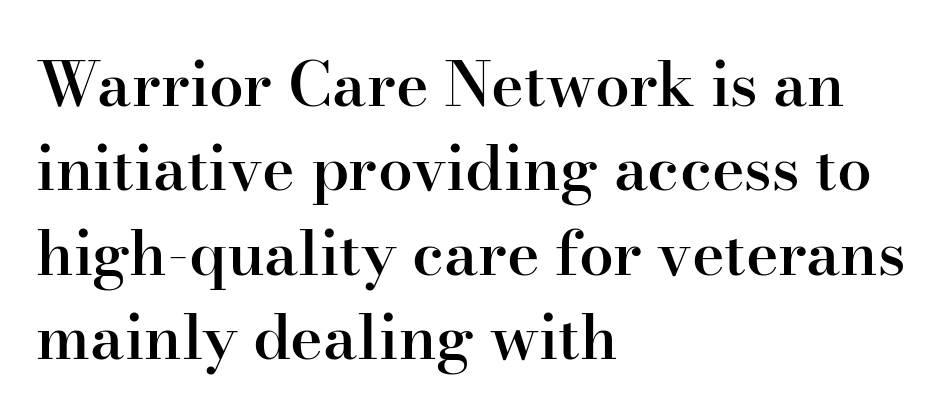
{"serif": "yes", "italic": "no", "bold": "semi", "weight": "semibold", "width": "normal", "stroke_contrast": "high", "x_height": "small", "monospaced": "no", "underline": "no", "align": "left", "line_spacing": "normal", "line_spacing_ratio": 1.36, "letter_spacing": "normal", "letter_spacing_em": 0.0, "glyph_px": 62}
